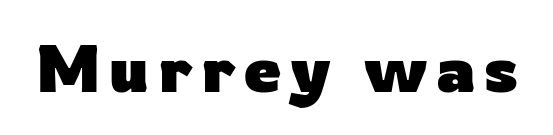
{"serif": "no", "italic": "no", "bold": "yes", "weight": "heavy", "width": "normal", "stroke_contrast": "low", "x_height": "medium", "monospaced": "no", "underline": "no", "glyph_px": 66}
